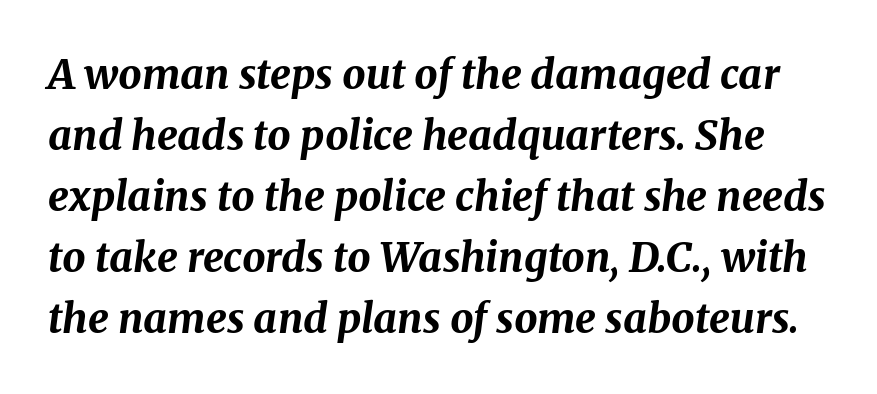
Q: Is the text bold? A: Yes.
Q: Is the text italic (slanted)? A: Yes, it leans right by about 8 degrees.
Q: Is the text underlined? A: No.
Q: Is the spacing between letters normal or unusually wide? A: Normal.
Q: Is the spacing between lines tight, normal or loose? A: Normal.
Q: Width (condensed, normal, or wide)? A: Normal.
Q: Stroke contrast? A: Medium.
Q: x-height? A: Medium.
Q: Monospaced? A: No.
